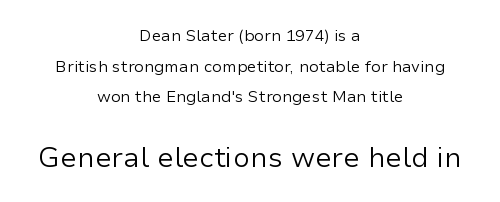
Plain, unruled lines of type. Stems and bowls with no extra thickness — not bold. Each new line begins a long way beneath the previous one. The face used here is proportionally spaced, like ordinary book or web type. Spacing between characters is what you'd get straight out of the box. The composition opens small and finishes big.
